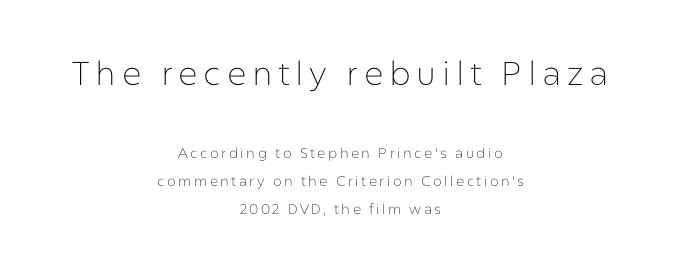
Compared with a flush-left layout, this one balances lines on the center instead. Italic? Not at all — the glyphs are vertical. The upper block of text is set noticeably larger than the block beneath it. A typesetter would call this proportional, since set widths differ per character. The designer went with a sans here, leaving each stem footless. The letters look calm and open, with moderate or lighter stems.
